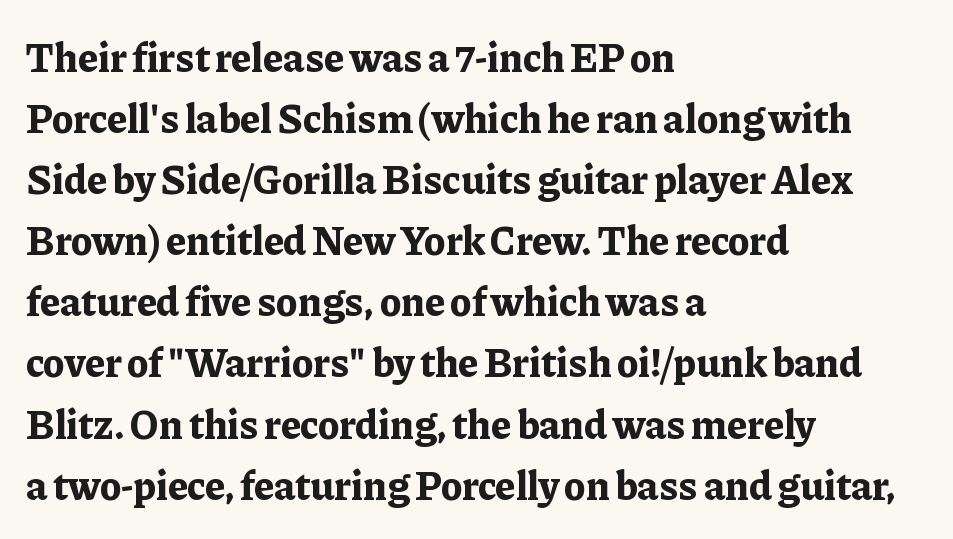
{"serif": "yes", "italic": "no", "bold": "yes", "weight": "bold", "width": "normal", "stroke_contrast": "low", "x_height": "medium", "monospaced": "no", "underline": "no", "align": "left", "line_spacing": "normal", "line_spacing_ratio": 1.49, "letter_spacing": "normal", "letter_spacing_em": 0.0, "glyph_px": 41}
